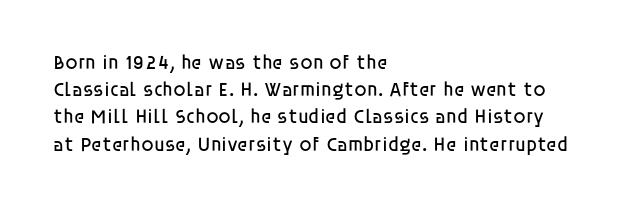
The image shows 20 px text type, upright; set left-aligned, normal line spacing (1.36x), normal letter spacing, not underlined.
